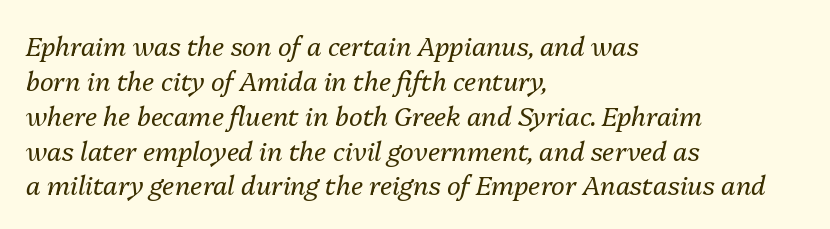
Q: Is the text bold? A: No.
Q: Is the text italic (slanted)? A: Yes, it leans right by about 13 degrees.
Q: Is the text underlined? A: No.
Q: How is the paragraph aligned? A: Left-aligned.
Q: Is the spacing between letters normal or unusually wide? A: Normal.
Q: Is the spacing between lines tight, normal or loose? A: Normal.
